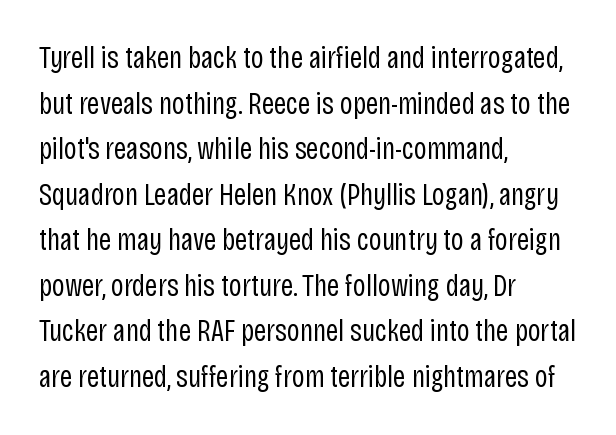
Q: Is the text bold? A: No.
Q: Is the text italic (slanted)? A: No, it is upright.
Q: Is the typeface a serif or a sans-serif typeface? A: Sans-serif.
Q: Is the text underlined? A: No.
Q: How is the paragraph aligned? A: Left-aligned.
Q: Is the spacing between letters normal or unusually wide? A: Normal.
Q: Is the spacing between lines tight, normal or loose? A: Normal.
Q: Width (condensed, normal, or wide)? A: Condensed.
Q: Stroke contrast? A: Low.
Q: x-height? A: Large.
Q: Monospaced? A: No.
